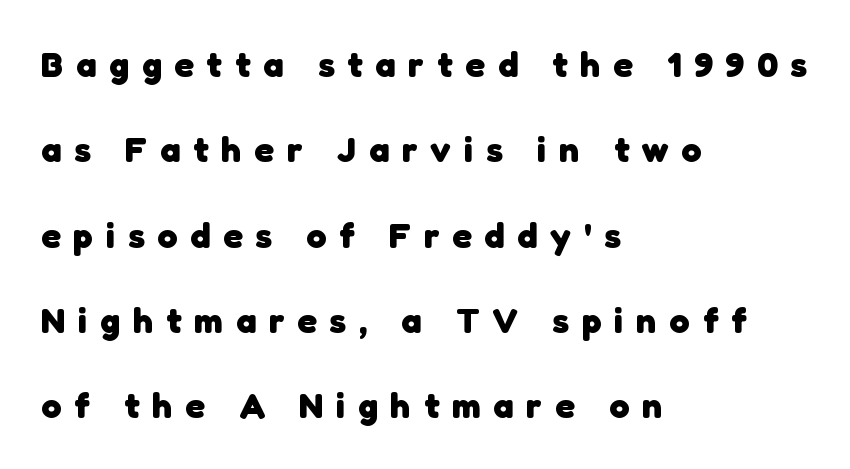
The letters are spread apart with noticeably loose tracking. In terms of letterform style, serifs are entirely absent. Proportional: the letters do not fall into vertical columns. As a designer I'd log this as weight 700, bold.
